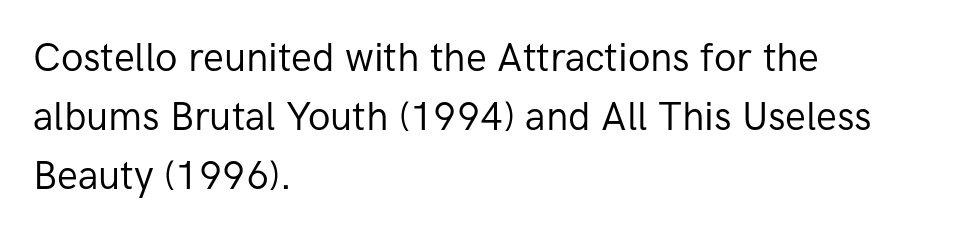
{"serif": "no", "italic": "no", "bold": "no", "weight": "regular", "width": "normal", "stroke_contrast": "low", "x_height": "medium", "monospaced": "no", "underline": "no", "align": "left", "line_spacing": "normal", "line_spacing_ratio": 1.51, "letter_spacing": "normal", "letter_spacing_em": 0.0, "glyph_px": 39}
